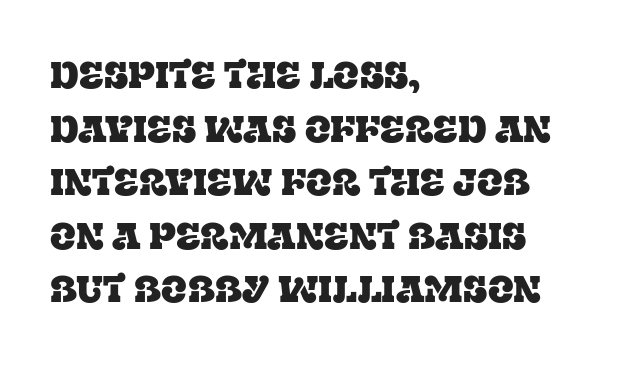
The image shows 38 px serif type, upright; set left-aligned, normal line spacing (1.41x), normal letter spacing, not underlined; low stroke contrast and a large x-height.
